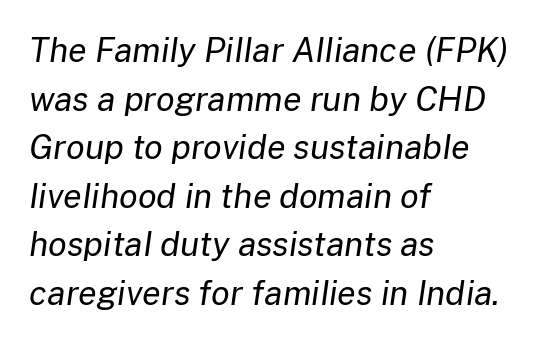
The passage shown is typed in a proportional face where columns would drift. The passage shown leans; its letterforms are oblique. Leading: standard. All the whitespace from short lines collects on the right. Does extra space separate the letters? No, they use regular spacing.
